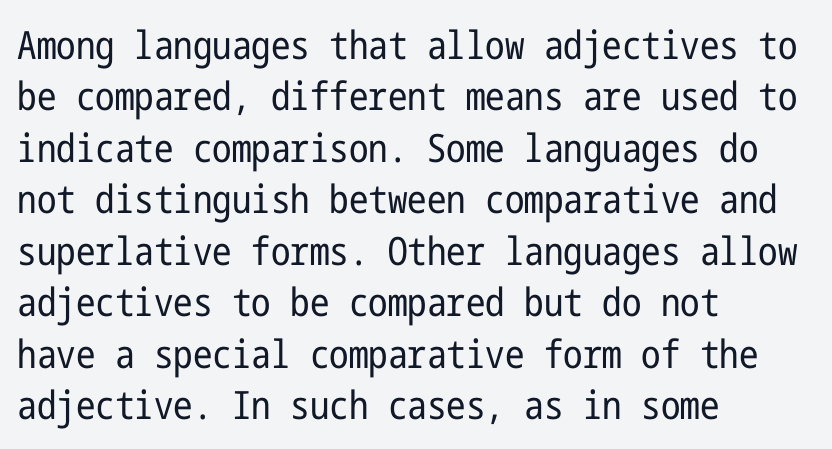
{"serif": "no", "italic": "no", "bold": "no", "weight": "regular", "width": "condensed", "stroke_contrast": "low", "x_height": "medium", "underline": "no", "align": "left", "line_spacing": "normal", "line_spacing_ratio": 1.32, "letter_spacing": "normal", "letter_spacing_em": 0.0, "glyph_px": 39}
